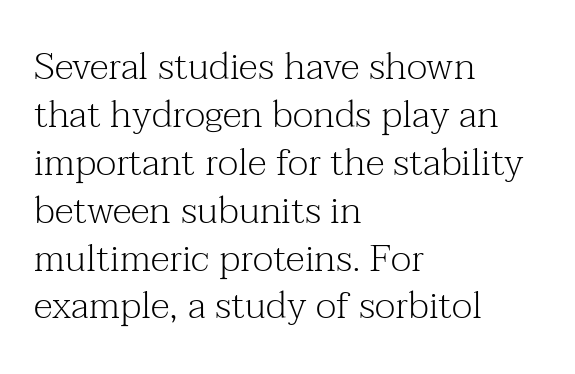
The strokes are not fattened; the text isn't bold. Standard letterfit; no display-style spreading of the glyphs. What kind of face is this? One with serifs. The rag falls on the right side of this text block. Spacing verdict: proportional, widths tailored to each character. Vertically, the passage feels balanced, rows spaced as you'd expect.
